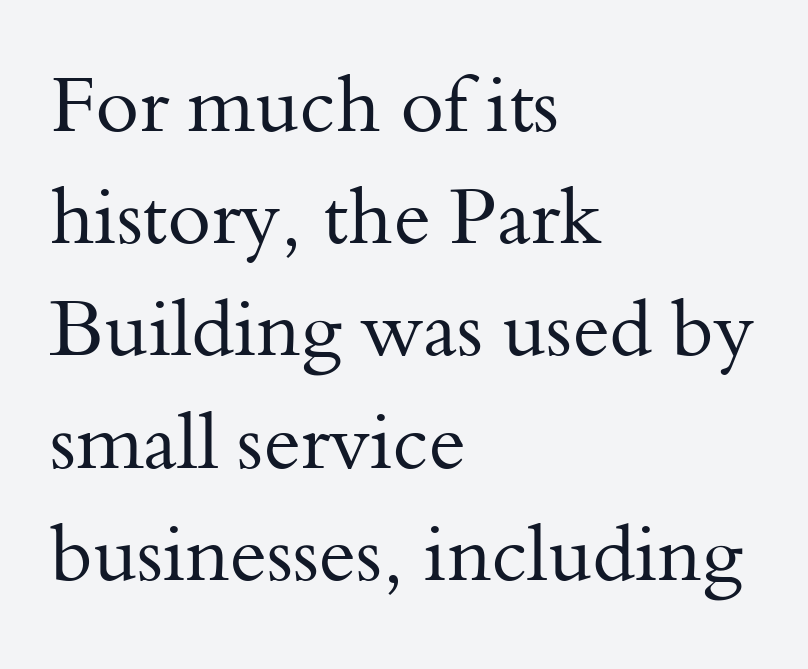
{"serif": "yes", "italic": "no", "bold": "no", "weight": "regular", "width": "normal", "stroke_contrast": "medium", "x_height": "small", "monospaced": "no", "underline": "no", "align": "left", "line_spacing": "normal", "line_spacing_ratio": 1.42, "letter_spacing": "normal", "letter_spacing_em": 0.0, "glyph_px": 79}
